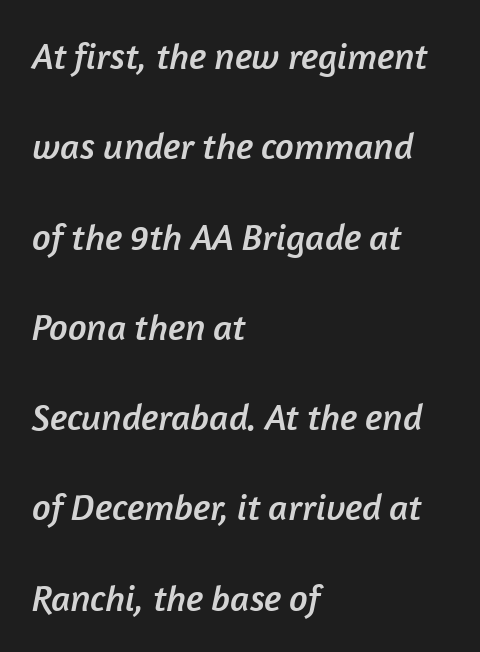
The image shows 37 px sans-serif type; set left-aligned, loose line spacing (2.44x), normal letter spacing, not underlined; low stroke contrast and a medium x-height.
